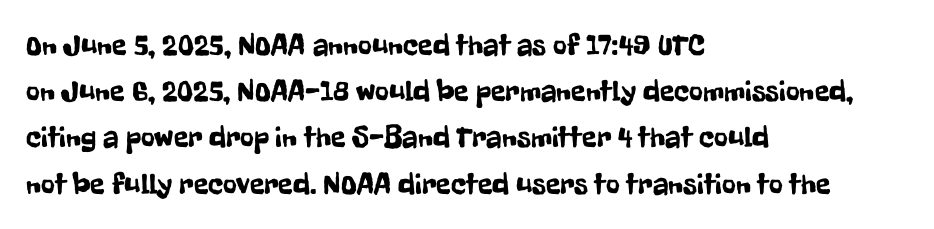
Q: Is the text italic (slanted)? A: No, it is upright.
Q: Is the typeface a serif or a sans-serif typeface? A: Sans-serif.
Q: Is the text underlined? A: No.
Q: How is the paragraph aligned? A: Left-aligned.
Q: Is the spacing between letters normal or unusually wide? A: Normal.
Q: Is the spacing between lines tight, normal or loose? A: Normal.
Q: Width (condensed, normal, or wide)? A: Condensed.
Q: Stroke contrast? A: Low.
Q: x-height? A: Medium.
Q: Monospaced? A: No.
